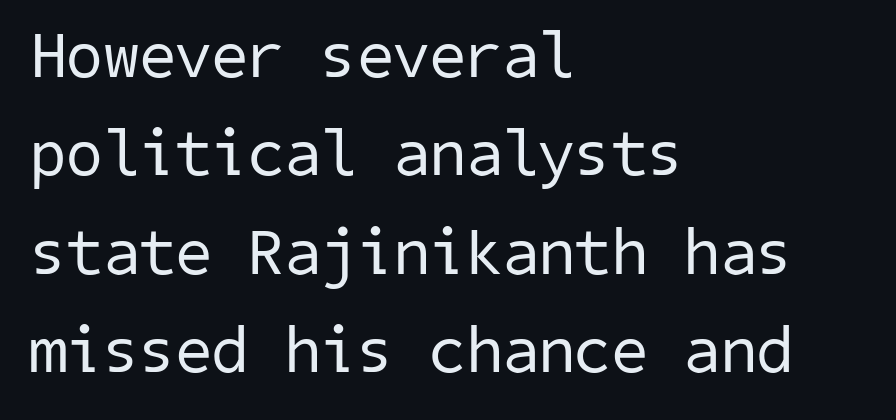
The image shows 66 px regular-weight sans-serif type; set left-aligned, normal line spacing (1.49x), normal letter spacing, not underlined; low stroke contrast and a medium x-height.
